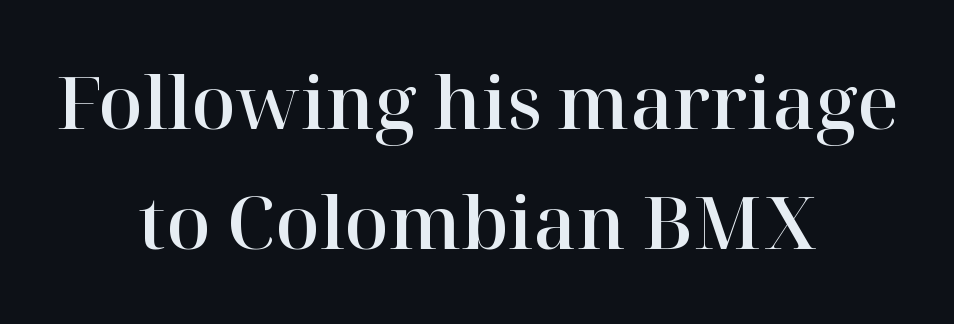
The image shows 72 px serif type, upright; set centered, normal line spacing (1.67x), normal letter spacing, not underlined; high stroke contrast and a medium x-height.
